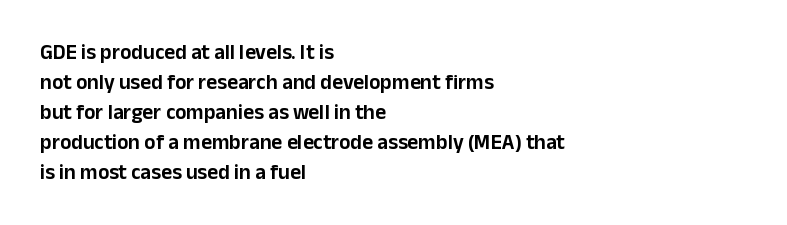
{"italic": "no", "underline": "no", "align": "left", "line_spacing": "normal", "line_spacing_ratio": 1.43, "letter_spacing": "normal", "letter_spacing_em": 0.0, "glyph_px": 21}
